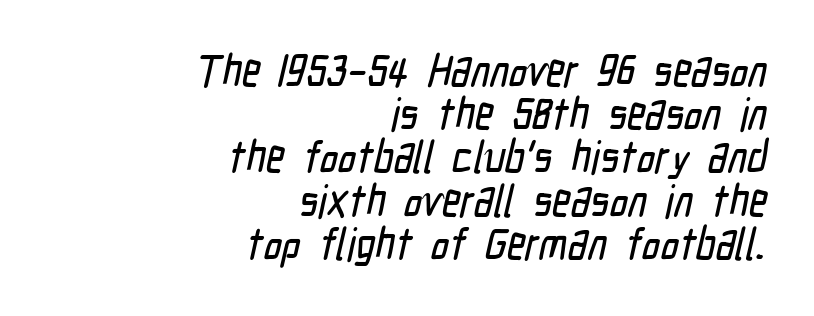
{"serif": "no", "width": "condensed", "stroke_contrast": "low", "x_height": "medium", "monospaced": "no", "underline": "no", "align": "right", "line_spacing": "tight", "line_spacing_ratio": 0.96, "letter_spacing": "normal", "letter_spacing_em": 0.0, "glyph_px": 45}
